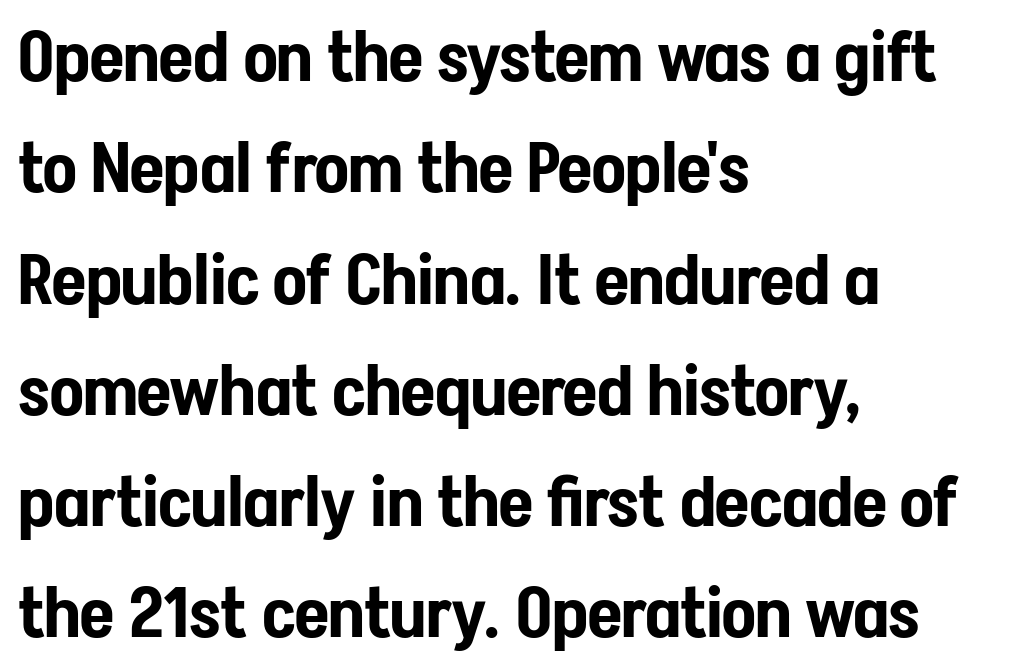
{"serif": "no", "italic": "no", "width": "condensed", "stroke_contrast": "low", "x_height": "medium", "monospaced": "no", "underline": "no", "align": "left", "line_spacing": "normal", "line_spacing_ratio": 1.59, "letter_spacing": "normal", "letter_spacing_em": 0.0, "glyph_px": 70}
